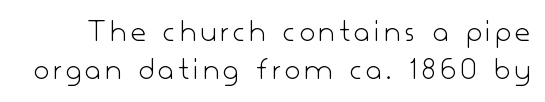
Weight: not bold — regular or lighter. Varying glyph widths throughout — classic text-font behaviour. Notice how the stems are strictly vertical — no italics here. Descenders hang freely into open space.
